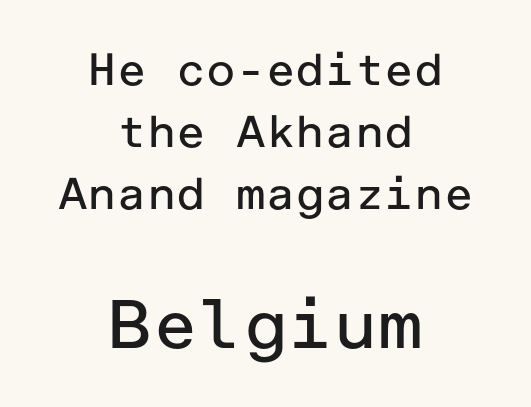
Do the letters lean? They stand straight. Short note: letters normally spaced. Horizontal bands of white between lines are of average thickness. The compositor balanced each line on the midline. Letters rest on an invisible, unmarked baseline.
